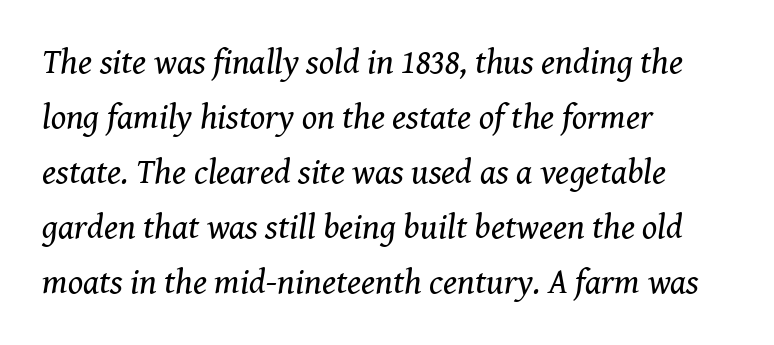
{"serif": "yes", "italic": "yes", "lean": "right", "slant_degrees": 8, "bold": "no", "weight": "regular", "width": "normal", "stroke_contrast": "medium", "x_height": "medium", "monospaced": "no", "underline": "no", "align": "left", "line_spacing": "normal", "line_spacing_ratio": 1.57, "letter_spacing": "normal", "letter_spacing_em": 0.0, "glyph_px": 35}
